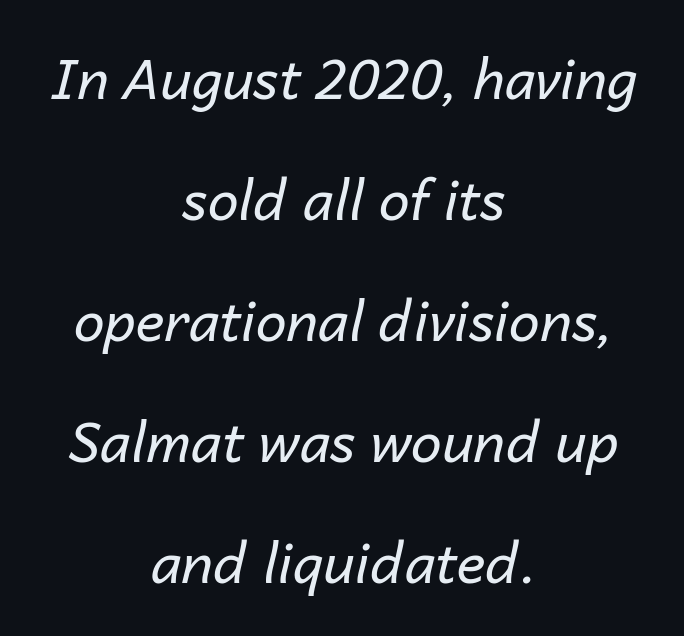
Q: Is the text bold? A: No.
Q: Is the text italic (slanted)? A: Yes, it leans right by about 14 degrees.
Q: Is the text underlined? A: No.
Q: How is the paragraph aligned? A: Centered.
Q: Is the spacing between letters normal or unusually wide? A: Normal.
Q: Is the spacing between lines tight, normal or loose? A: Loose.
Q: Width (condensed, normal, or wide)? A: Normal.
Q: Stroke contrast? A: Low.
Q: x-height? A: Medium.
Q: Monospaced? A: No.
